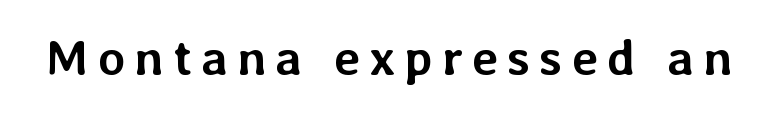
{"italic": "no", "bold": "yes", "weight": "semibold", "width": "normal", "stroke_contrast": "low", "x_height": "medium", "monospaced": "no", "underline": "no", "glyph_px": 50}
